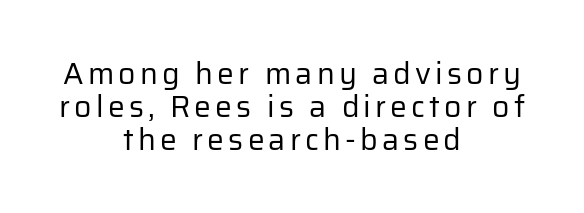
The image shows 30 px regular-weight sans-serif type, upright; set centered, tight line spacing (1.1x), not underlined; low stroke contrast and a medium x-height.
